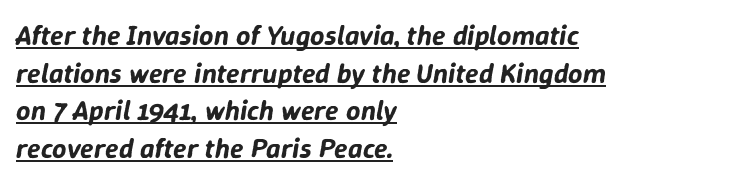
Between one letter and the next there's only the usual sliver of space. The rag falls on the right side of this text block. Note the varied advance widths — an 'i' is clearly narrower than an 'm'. The axis of the letterforms is tilted away from vertical. Somebody hit Ctrl+U on this one — the words are underlined.
